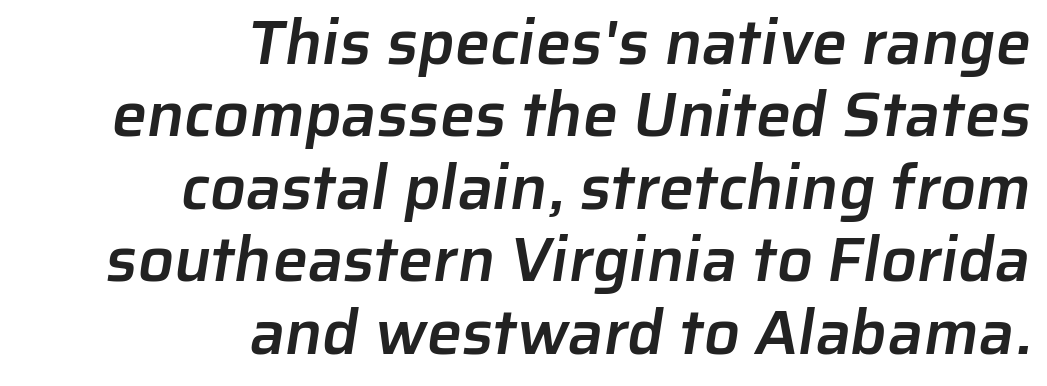
Q: Is the text bold? A: Semi-bold.
Q: Is the typeface a serif or a sans-serif typeface? A: Sans-serif.
Q: Is the text underlined? A: No.
Q: How is the paragraph aligned? A: Right-aligned.
Q: Is the spacing between letters normal or unusually wide? A: Normal.
Q: Is the spacing between lines tight, normal or loose? A: Tight.
Q: Width (condensed, normal, or wide)? A: Normal.
Q: Stroke contrast? A: Low.
Q: x-height? A: Medium.
Q: Monospaced? A: No.
